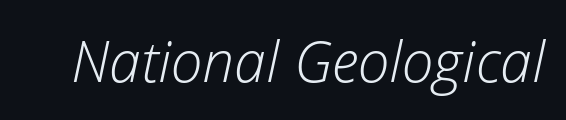
The letterforms sit shoulder to shoulder at normal distance. The passage shown is typed in a proportional face where columns would drift. The specimen omits any rule beneath the text block's lines. Rendered with sloped, italic letterforms. The weight tops out at a normal text grade.
